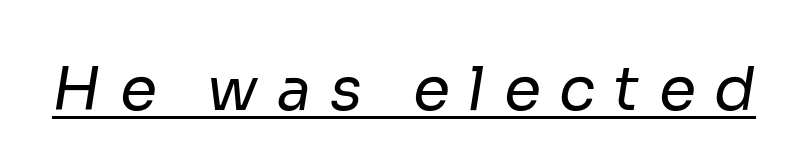
{"serif": "no", "bold": "no", "weight": "regular", "width": "normal", "stroke_contrast": "low", "x_height": "medium", "monospaced": "no", "underline": "yes", "letter_spacing": "wide", "letter_spacing_em": 0.31, "glyph_px": 60}
